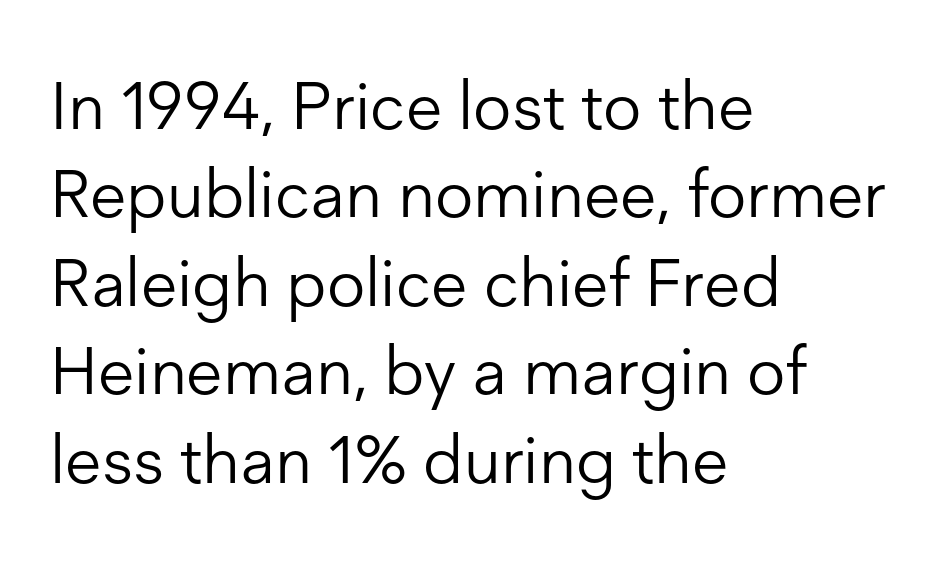
Q: Is the text bold? A: No.
Q: Is the text italic (slanted)? A: No, it is upright.
Q: Is the typeface a serif or a sans-serif typeface? A: Sans-serif.
Q: Is the text underlined? A: No.
Q: How is the paragraph aligned? A: Left-aligned.
Q: Is the spacing between letters normal or unusually wide? A: Normal.
Q: Is the spacing between lines tight, normal or loose? A: Normal.
Q: Width (condensed, normal, or wide)? A: Normal.
Q: Stroke contrast? A: Low.
Q: x-height? A: Medium.
Q: Monospaced? A: No.
